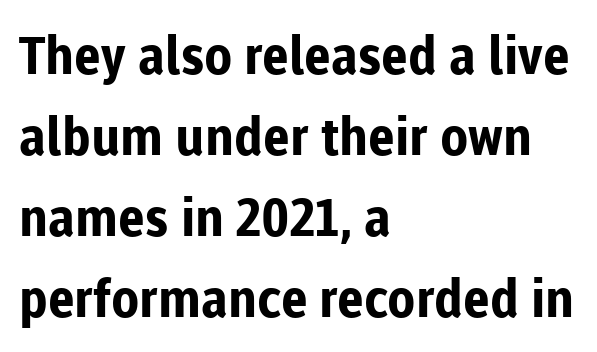
This rendering features lettering with no underline. This sample uses plain, unmodified letter spacing. The setting favours the left margin, as ordinary paragraphs usually do. These lines are rendered in a variable-pitch font. The designer went with a sans here, leaving each stem footless.
